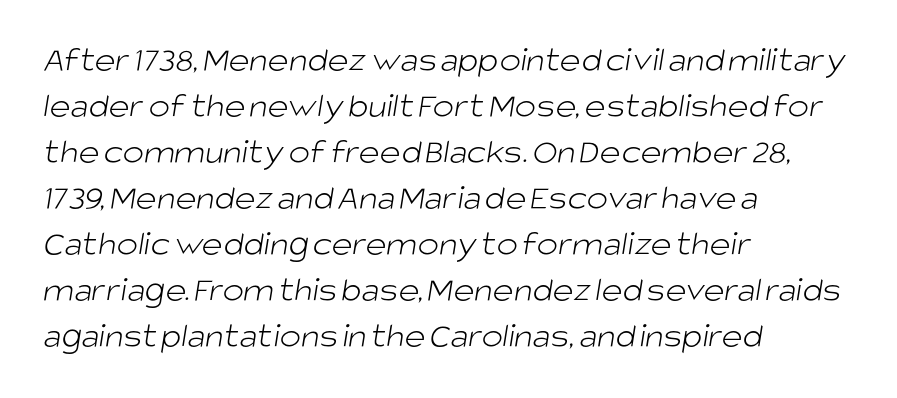
{"serif": "no", "bold": "no", "weight": "light", "width": "normal", "stroke_contrast": "low", "x_height": "large", "monospaced": "no", "underline": "no", "align": "left", "line_spacing": "normal", "line_spacing_ratio": 1.28, "letter_spacing": "normal", "letter_spacing_em": 0.0, "glyph_px": 36}
